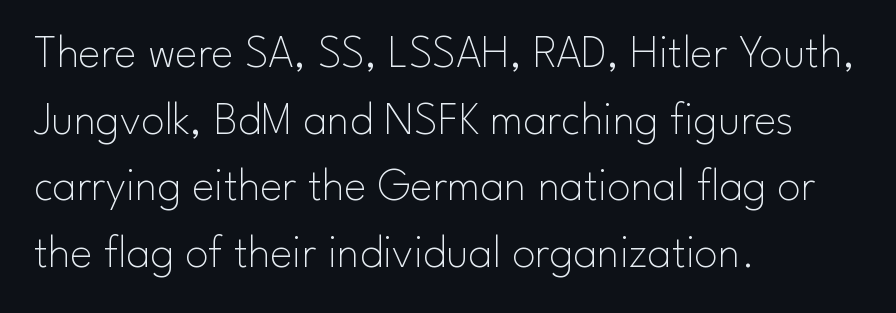
The image shows 47 px thin sans-serif type, upright; set left-aligned, normal line spacing (1.42x), normal letter spacing, not underlined; low stroke contrast and a small x-height.
